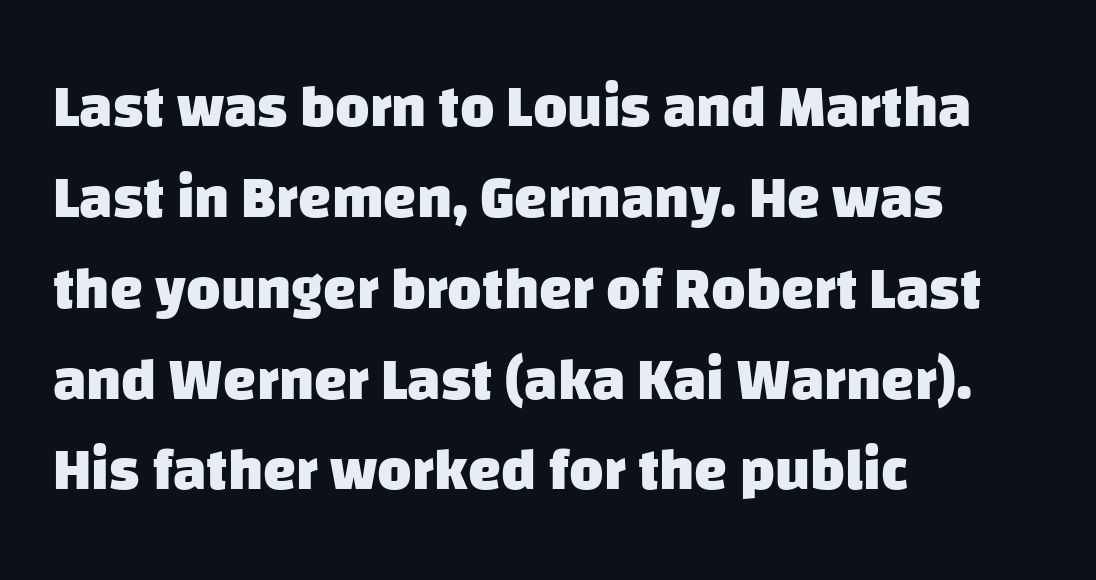
{"serif": "no", "bold": "yes", "weight": "heavy", "width": "normal", "stroke_contrast": "low", "x_height": "large", "monospaced": "no", "underline": "no", "align": "left", "line_spacing": "normal", "line_spacing_ratio": 1.54, "letter_spacing": "normal", "letter_spacing_em": 0.0, "glyph_px": 59}
